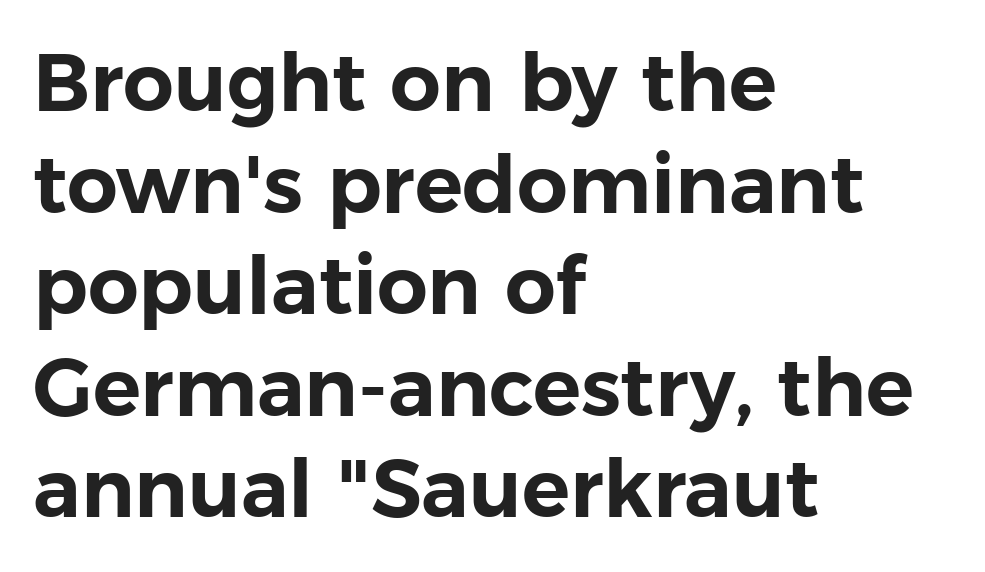
{"serif": "no", "italic": "no", "width": "normal", "stroke_contrast": "low", "x_height": "medium", "monospaced": "no", "underline": "no", "align": "left", "line_spacing": "normal", "line_spacing_ratio": 1.27, "letter_spacing": "normal", "letter_spacing_em": 0.0, "glyph_px": 80}
